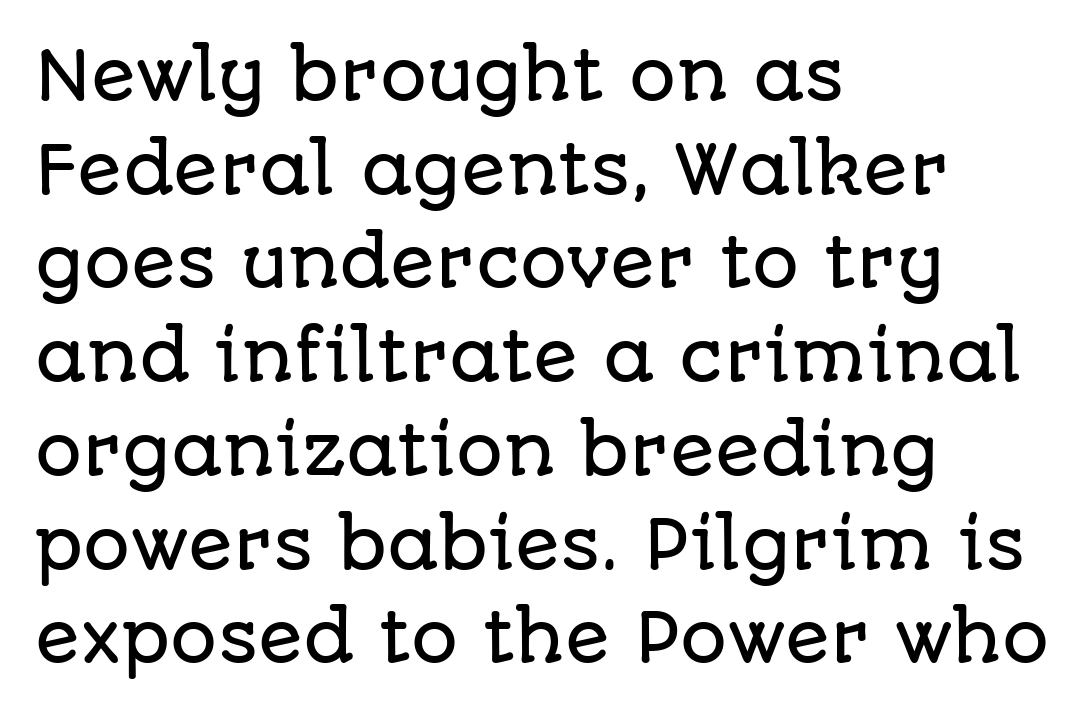
{"serif": "no", "italic": "no", "width": "normal", "stroke_contrast": "low", "x_height": "large", "monospaced": "no", "underline": "no", "align": "left", "line_spacing": "normal", "line_spacing_ratio": 1.42, "letter_spacing": "normal", "letter_spacing_em": 0.0, "glyph_px": 66}
